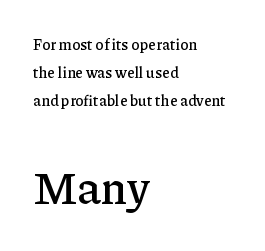
Q: Is the text italic (slanted)? A: No, it is upright.
Q: Is the typeface a serif or a sans-serif typeface? A: Serif.
Q: Is the text underlined? A: No.
Q: How is the paragraph aligned? A: Left-aligned.
Q: Is the spacing between letters normal or unusually wide? A: Normal.
Q: Which block of text is set in a larger size, the first (top) or the second (bottom)? A: The second (bottom) one.
Q: Width (condensed, normal, or wide)? A: Normal.
Q: Stroke contrast? A: Low.
Q: x-height? A: Medium.
Q: Monospaced? A: No.
